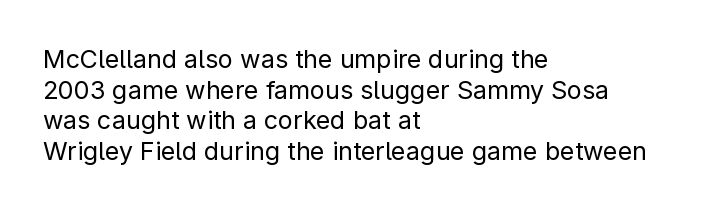
Q: Is the text bold? A: No.
Q: Is the text italic (slanted)? A: No, it is upright.
Q: Is the text underlined? A: No.
Q: How is the paragraph aligned? A: Left-aligned.
Q: Is the spacing between letters normal or unusually wide? A: Normal.
